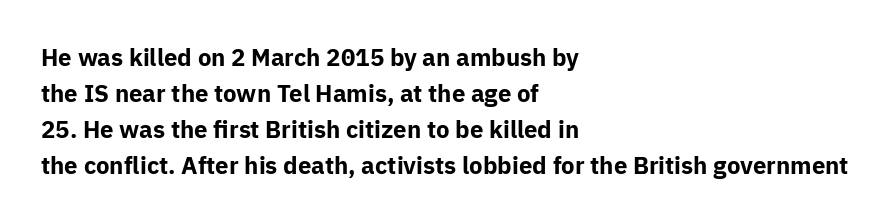
Q: Is the text bold? A: Yes.
Q: Is the text italic (slanted)? A: No, it is upright.
Q: Is the text underlined? A: No.
Q: How is the paragraph aligned? A: Left-aligned.
Q: Is the spacing between letters normal or unusually wide? A: Normal.
Q: Is the spacing between lines tight, normal or loose? A: Normal.
